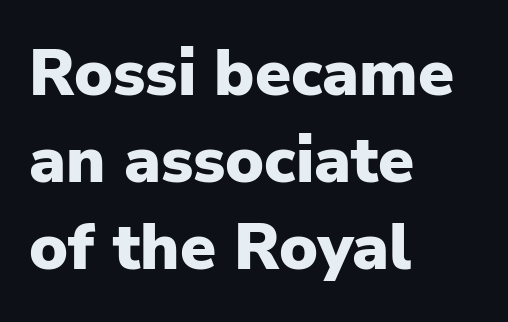
{"serif": "no", "italic": "no", "bold": "yes", "weight": "heavy", "width": "normal", "stroke_contrast": "low", "x_height": "medium", "monospaced": "no", "underline": "no", "align": "left", "line_spacing": "normal", "line_spacing_ratio": 1.34, "letter_spacing": "normal", "letter_spacing_em": 0.0, "glyph_px": 65}
